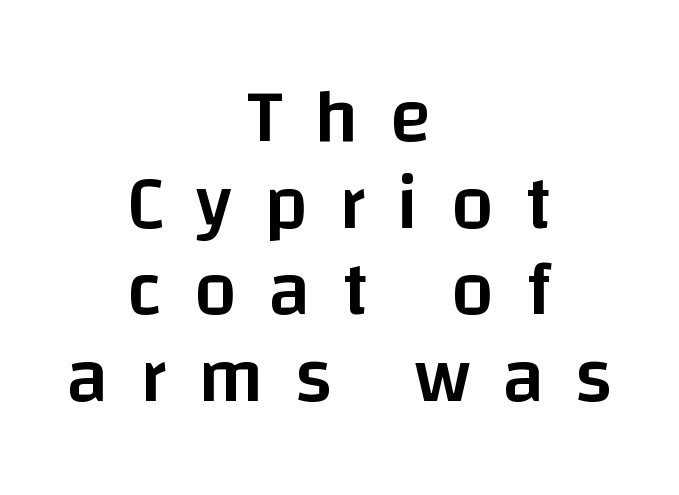
The image shows 76 px semibold sans-serif type, upright; set centered, tight line spacing (1.14x), unusually wide letter spacing (+0.42 em), not underlined; low stroke contrast and a large x-height.
